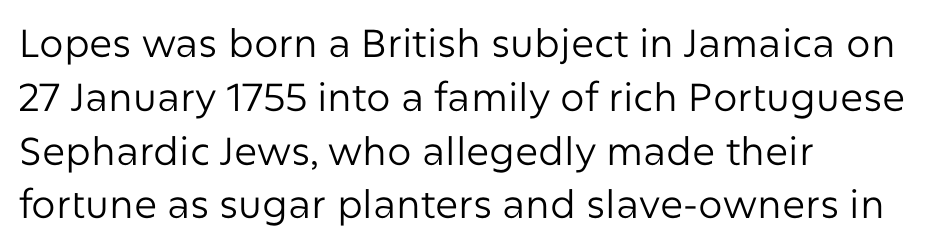
Q: Is the text bold? A: No.
Q: Is the text italic (slanted)? A: No, it is upright.
Q: Is the typeface a serif or a sans-serif typeface? A: Sans-serif.
Q: Is the text underlined? A: No.
Q: How is the paragraph aligned? A: Left-aligned.
Q: Is the spacing between letters normal or unusually wide? A: Normal.
Q: Is the spacing between lines tight, normal or loose? A: Normal.
Q: Width (condensed, normal, or wide)? A: Normal.
Q: Stroke contrast? A: Low.
Q: x-height? A: Medium.
Q: Monospaced? A: No.
